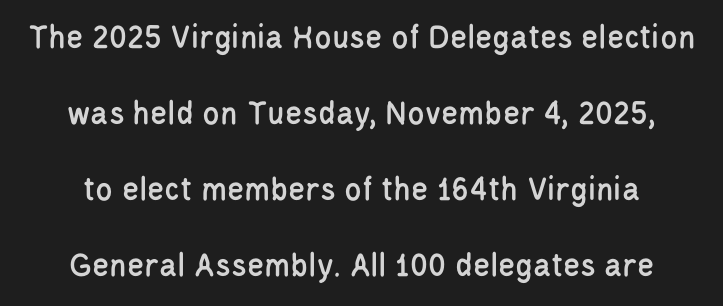
A typesetter would call this proportional, since set widths differ per character. Check under the words: just untouched page. I'd call this a sans setting — the letters go barefoot. Baseline-to-baseline distance is far greater than the letter height. Is the letter spacing exaggerated? No — it looks like the ordinary default. Tall strokes in this sample are plumb rather than angled.
